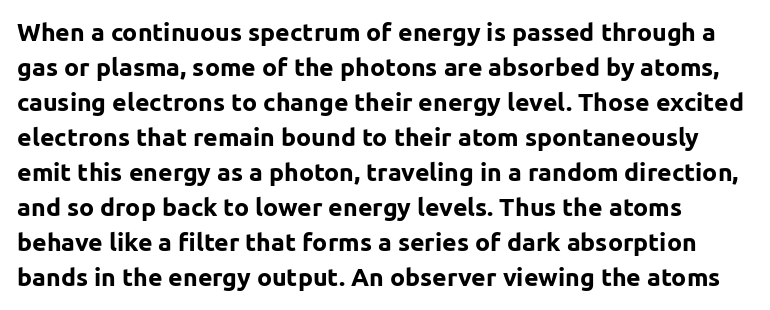
Each glyph is drawn with heavy, bold strokes. A typesetter would mark this as roman, not italic. The zone under the glyphs is completely vacant. This block has exactly the height ordinary leading produces. Words appear dense and cohesive because spacing is normal.
